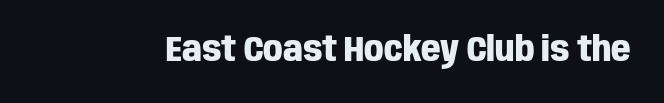
Lines of text with bare space underneath. Strokes here are thick enough to call this a true bold. In terms of posture, this sample is upright. Each letter's strokes conclude bluntly, with no projecting serifs.
